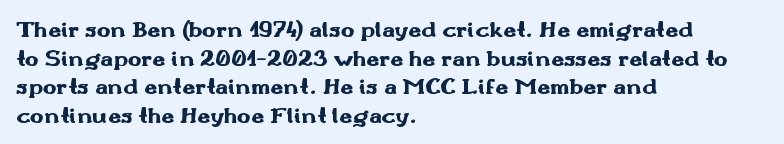
Q: Is the text bold? A: Yes.
Q: Is the text italic (slanted)? A: No, it is upright.
Q: Is the text underlined? A: No.
Q: How is the paragraph aligned? A: Left-aligned.
Q: Is the spacing between letters normal or unusually wide? A: Normal.
